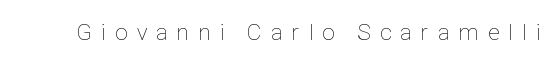
The image shows 23 px text type, upright; set unusually wide letter spacing (+0.41 em), not underlined.
